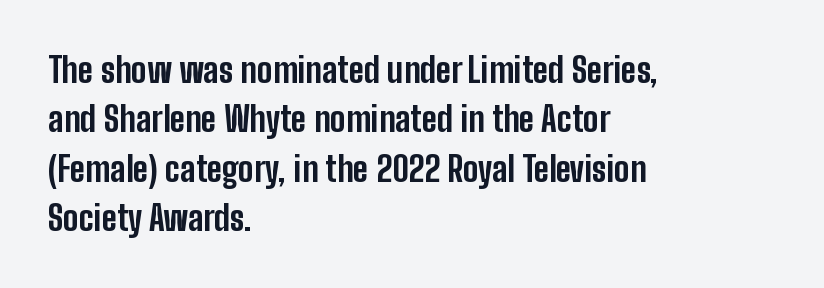
Q: Is the text bold? A: Yes.
Q: Is the text italic (slanted)? A: No, it is upright.
Q: Is the typeface a serif or a sans-serif typeface? A: Sans-serif.
Q: Is the text underlined? A: No.
Q: How is the paragraph aligned? A: Left-aligned.
Q: Is the spacing between letters normal or unusually wide? A: Normal.
Q: Is the spacing between lines tight, normal or loose? A: Normal.
Q: Width (condensed, normal, or wide)? A: Condensed.
Q: Stroke contrast? A: Low.
Q: x-height? A: Medium.
Q: Monospaced? A: No.
